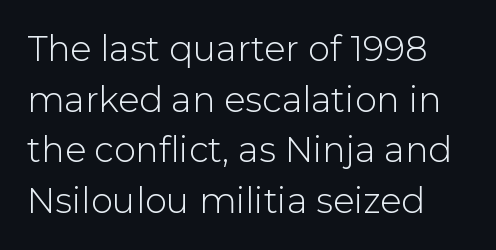
You can tell from the bare stems that sans-serif type was used. Think of a printed novel: that variable character pitch is what you see here. Typeset ragged right — the left edge is the straight one. Tracking here is standard; glyphs follow each other at the usual distance. Rule under the text: the space is simply empty. Is the type heavy? It reads as light-to-regular instead.
